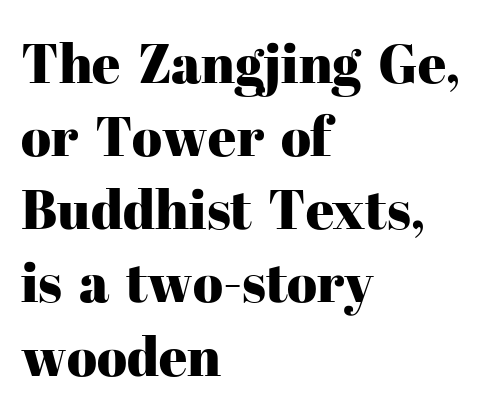
{"serif": "yes", "italic": "no", "width": "normal", "stroke_contrast": "high", "x_height": "medium", "monospaced": "no", "underline": "no", "align": "left", "line_spacing": "normal", "line_spacing_ratio": 1.33, "letter_spacing": "normal", "letter_spacing_em": 0.0, "glyph_px": 55}
